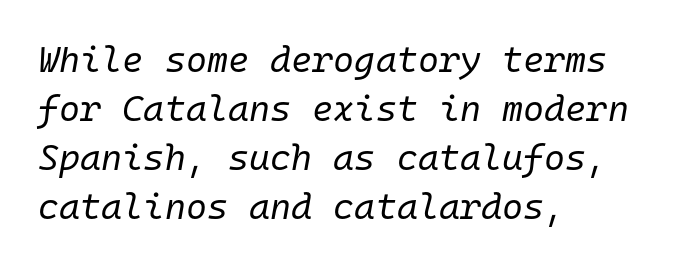
Compared with a centered layout, this one pins lines to the left instead. Spacing verdict: monospaced, one width for all characters. Leading: standard. Glance below the letters and you will spot only blank space. Characters follow at the spacing the type designer built in.
